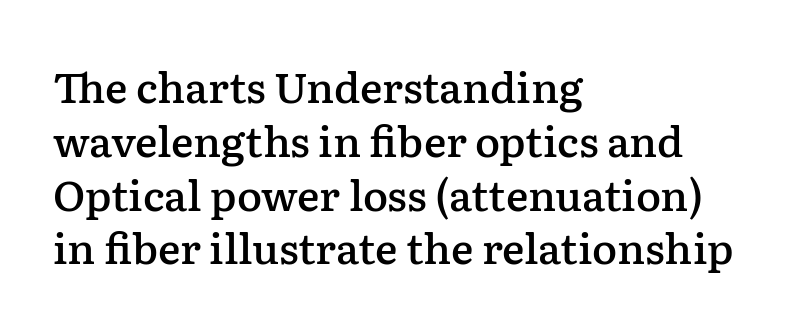
The image shows 42 px semibold serif type, upright; set left-aligned, normal line spacing (1.28x), normal letter spacing, not underlined; low stroke contrast and a medium x-height.
